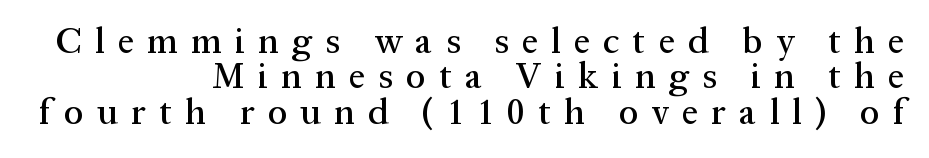
{"serif": "yes", "italic": "no", "width": "normal", "stroke_contrast": "medium", "x_height": "medium", "monospaced": "no", "underline": "no", "align": "right", "line_spacing": "tight", "line_spacing_ratio": 0.98, "letter_spacing": "wide", "letter_spacing_em": 0.37, "glyph_px": 36}
